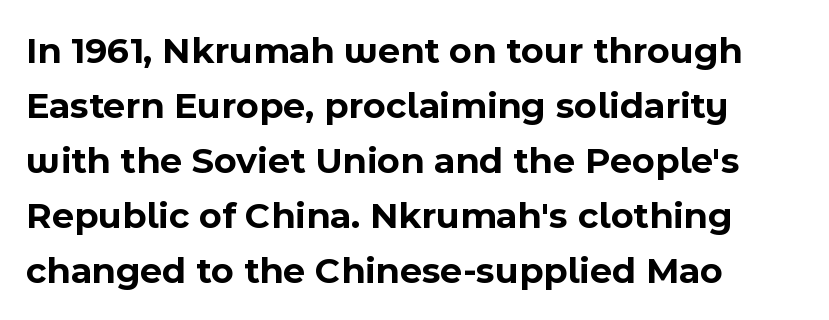
The type is set solid horizontally, with unmodified tracking. Look at the bottom of the vertical strokes: they stop flat, with no serifs. The passage shown is not underscored anywhere. Weight check: bold — yes, fully. The lines in this sample share a left origin and differ only in where they stop.
